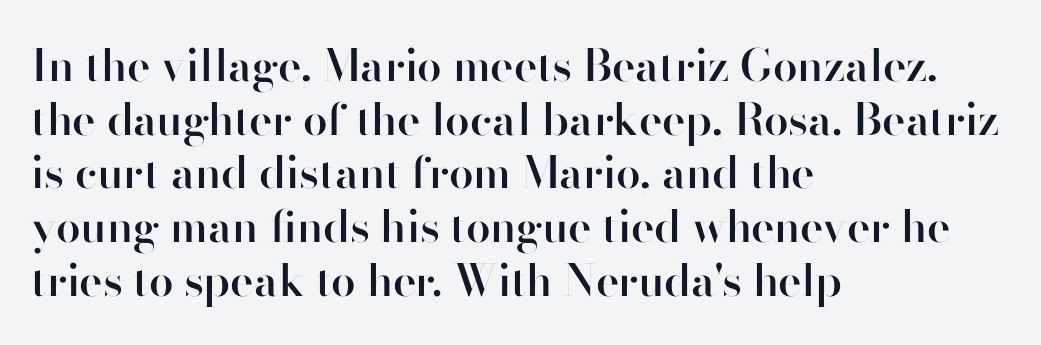
{"serif": "no", "italic": "no", "bold": "semi", "weight": "semibold", "width": "normal", "stroke_contrast": "high", "x_height": "small", "monospaced": "no", "underline": "no", "align": "left", "line_spacing_ratio": 1.22, "letter_spacing": "normal", "letter_spacing_em": 0.0, "glyph_px": 44}
